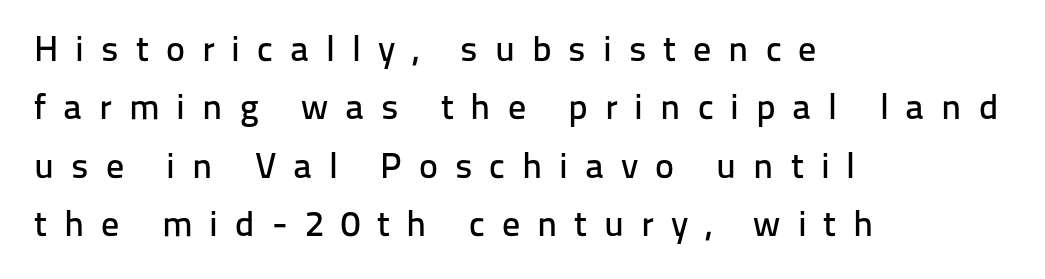
The image shows 36 px sans-serif type, upright; set left-aligned, normal line spacing (1.62x), unusually wide letter spacing (+0.47 em), not underlined; low stroke contrast and a medium x-height.
